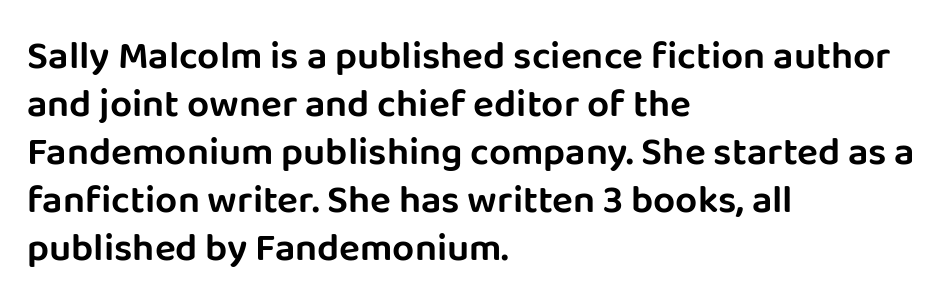
Q: Is the text italic (slanted)? A: No, it is upright.
Q: Is the typeface a serif or a sans-serif typeface? A: Sans-serif.
Q: Is the text underlined? A: No.
Q: How is the paragraph aligned? A: Left-aligned.
Q: Is the spacing between letters normal or unusually wide? A: Normal.
Q: Width (condensed, normal, or wide)? A: Normal.
Q: Stroke contrast? A: Low.
Q: x-height? A: Large.
Q: Monospaced? A: No.
